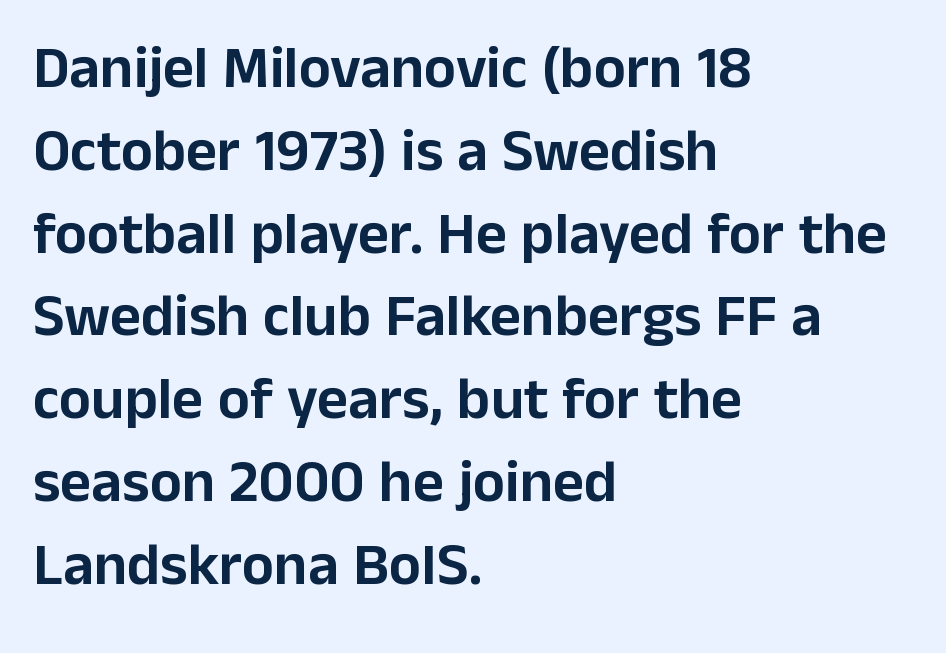
Character widths vary here, with narrow letters taking less room than wide ones. The words here are not underlined. The letters stand straight up with perfectly vertical stems. The rows are spaced the way most documents space them. The compositor pushed each line to the left boundary. There is no visible air inserted between adjacent glyphs.
